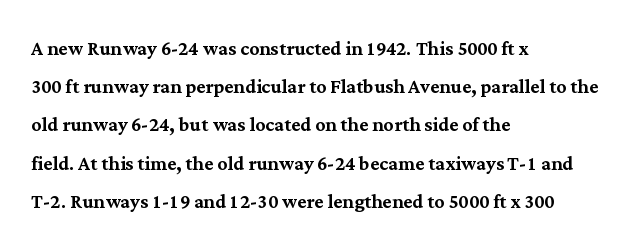
Q: Is the text italic (slanted)? A: No, it is upright.
Q: Is the text underlined? A: No.
Q: How is the paragraph aligned? A: Left-aligned.
Q: Is the spacing between letters normal or unusually wide? A: Normal.
Q: Is the spacing between lines tight, normal or loose? A: Normal.
